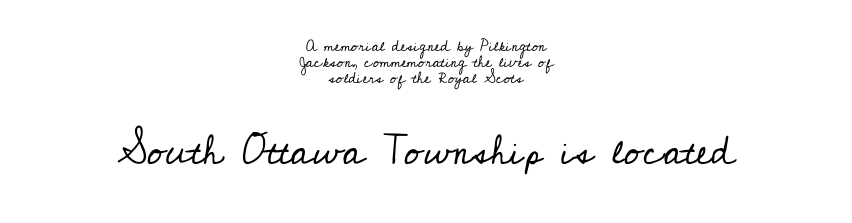
Q: Is the text bold? A: No.
Q: Is the text italic (slanted)? A: Yes.
Q: Is the typeface a serif or a sans-serif typeface? A: Serif.
Q: Is the text underlined? A: No.
Q: How is the paragraph aligned? A: Centered.
Q: Is the spacing between letters normal or unusually wide? A: Normal.
Q: Is the spacing between lines tight, normal or loose? A: Tight.
Q: Which block of text is set in a larger size, the first (top) or the second (bottom)? A: The second (bottom) one.
Q: Width (condensed, normal, or wide)? A: Normal.
Q: Stroke contrast? A: Low.
Q: x-height? A: Small.
Q: Monospaced? A: No.
